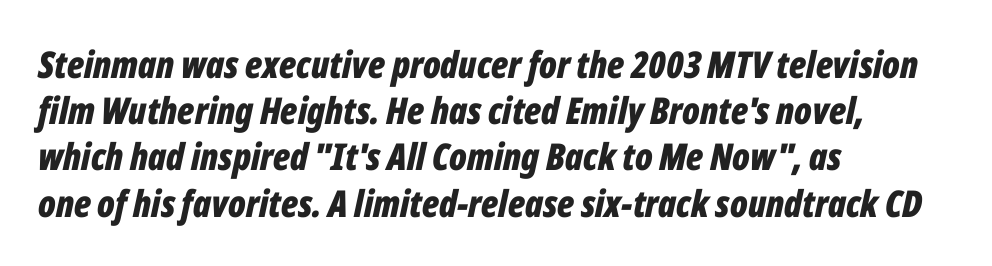
Strokes here are thick enough to call this a true bold. This sample keeps an unexceptional amount of space between lines. The passage shown is typed in a proportional face where columns would drift. Notice how the passage keeps a crisp vertical edge on the left only. A typesetter would mark this as italic. Words appear dense and cohesive because spacing is normal.
